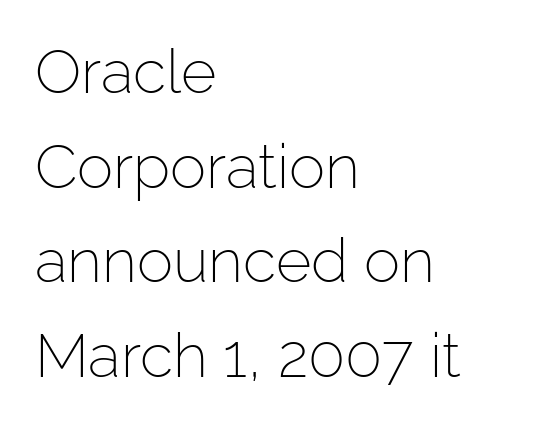
The image shows 61 px light sans-serif type, upright; set left-aligned, normal line spacing (1.55x), normal letter spacing, not underlined; low stroke contrast and a medium x-height.
